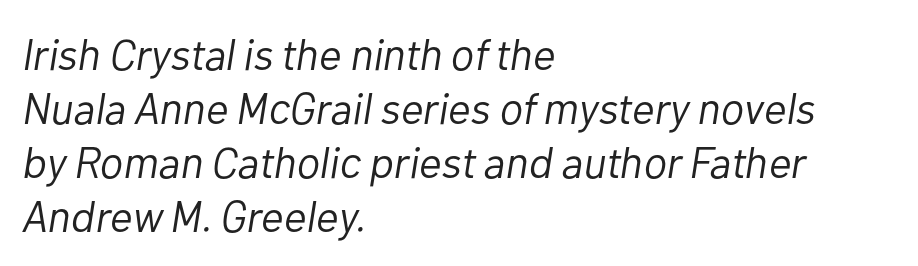
{"italic": "yes", "lean": "right", "slant_degrees": 10, "bold": "no", "weight": "light", "width": "normal", "stroke_contrast": "low", "x_height": "medium", "monospaced": "no", "underline": "no", "align": "left", "line_spacing_ratio": 1.23, "letter_spacing": "normal", "letter_spacing_em": 0.0, "glyph_px": 44}
